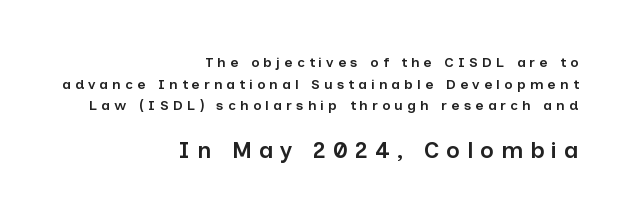
Q: Is the text bold? A: Semi-bold.
Q: Is the text italic (slanted)? A: No, it is upright.
Q: Is the text underlined? A: No.
Q: How is the paragraph aligned? A: Right-aligned.
Q: Is the spacing between letters normal or unusually wide? A: Unusually wide.
Q: Is the spacing between lines tight, normal or loose? A: Normal.
Q: Which block of text is set in a larger size, the first (top) or the second (bottom)? A: The second (bottom) one.
